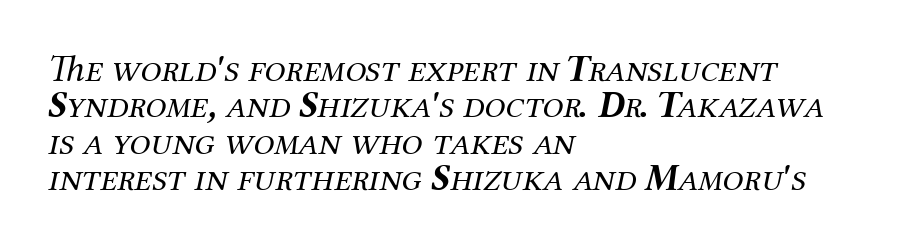
The face used here has a pronounced slope to its letters. Line beginnings align vertically; line endings do not. This sample trades vertical openness for compactness between lines. Check the space under the baseline: it is left empty. Observe the serifs anchoring each vertical stroke in this sample.
